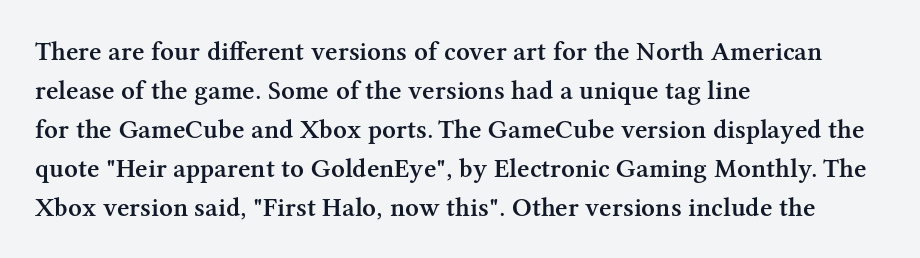
{"italic": "no", "bold": "semi", "underline": "no", "align": "left", "line_spacing": "normal", "line_spacing_ratio": 1.44, "letter_spacing": "normal", "letter_spacing_em": 0.0, "glyph_px": 27}
